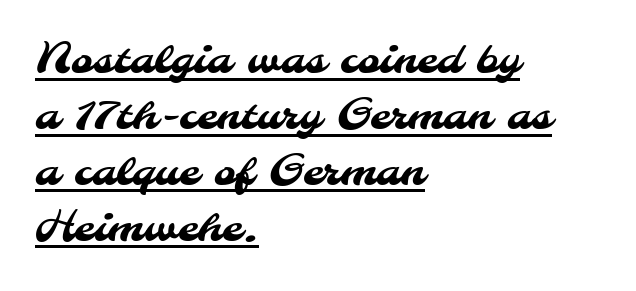
Underlining? Definitely there. The type is set solid horizontally, with unmodified tracking. Proportional: the letters do not fall into vertical columns. Each letter's strokes conclude bluntly, with no projecting serifs.
